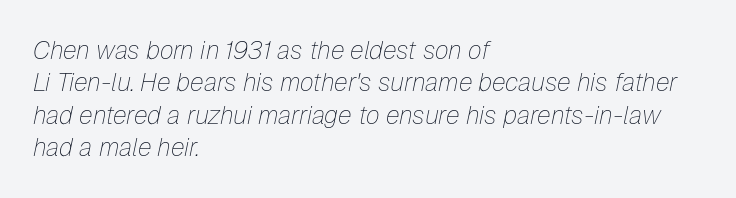
Q: Is the text bold? A: No.
Q: Is the text italic (slanted)? A: Yes, it leans right by about 12 degrees.
Q: Is the text underlined? A: No.
Q: How is the paragraph aligned? A: Left-aligned.
Q: Is the spacing between letters normal or unusually wide? A: Normal.
Q: Is the spacing between lines tight, normal or loose? A: Normal.
